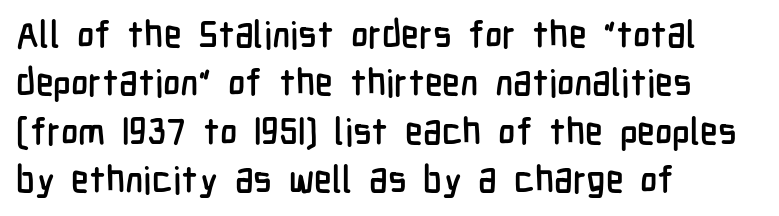
Q: Is the text italic (slanted)? A: No, it is upright.
Q: Is the typeface a serif or a sans-serif typeface? A: Sans-serif.
Q: Is the text underlined? A: No.
Q: How is the paragraph aligned? A: Left-aligned.
Q: Is the spacing between letters normal or unusually wide? A: Normal.
Q: Is the spacing between lines tight, normal or loose? A: Normal.
Q: Width (condensed, normal, or wide)? A: Condensed.
Q: Stroke contrast? A: Low.
Q: x-height? A: Medium.
Q: Monospaced? A: No.
